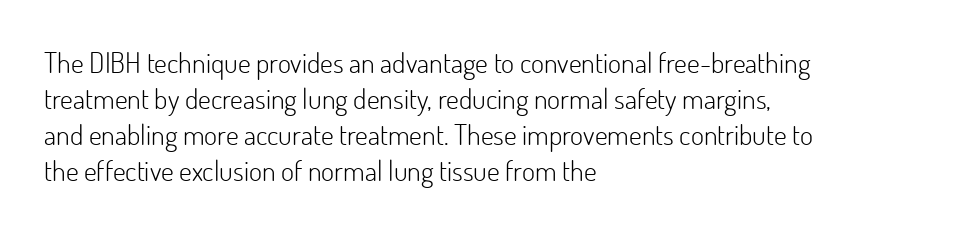
Think of a printed novel: that variable character pitch is what you see here. Interline gaps are of average width in this sample. If you drew a line through each stem, it would be perfectly vertical. Spacing between characters is what you'd get straight out of the box.
